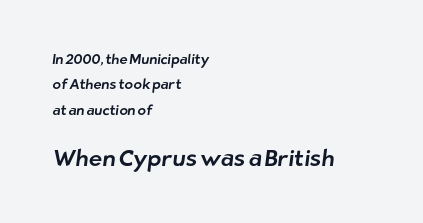
The image shows 23 px text type; set left-aligned, line spacing 1.82x, normal letter spacing, not underlined; the second (bottom) block is 1.64x larger.
